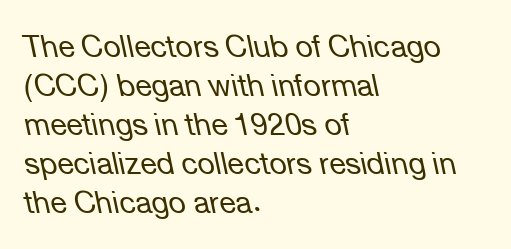
The image shows 30 px regular-weight type, italic (leaning left); set left-aligned, normal line spacing (1.3x), normal letter spacing, not underlined; low stroke contrast and a medium x-height.
